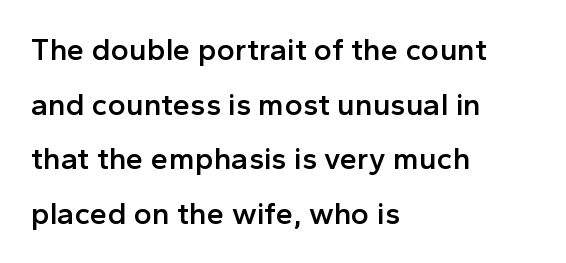
{"serif": "no", "italic": "no", "bold": "semi", "weight": "semibold", "width": "normal", "x_height": "medium", "monospaced": "no", "underline": "no", "align": "left", "line_spacing_ratio": 1.76, "letter_spacing": "normal", "letter_spacing_em": 0.0, "glyph_px": 31}
